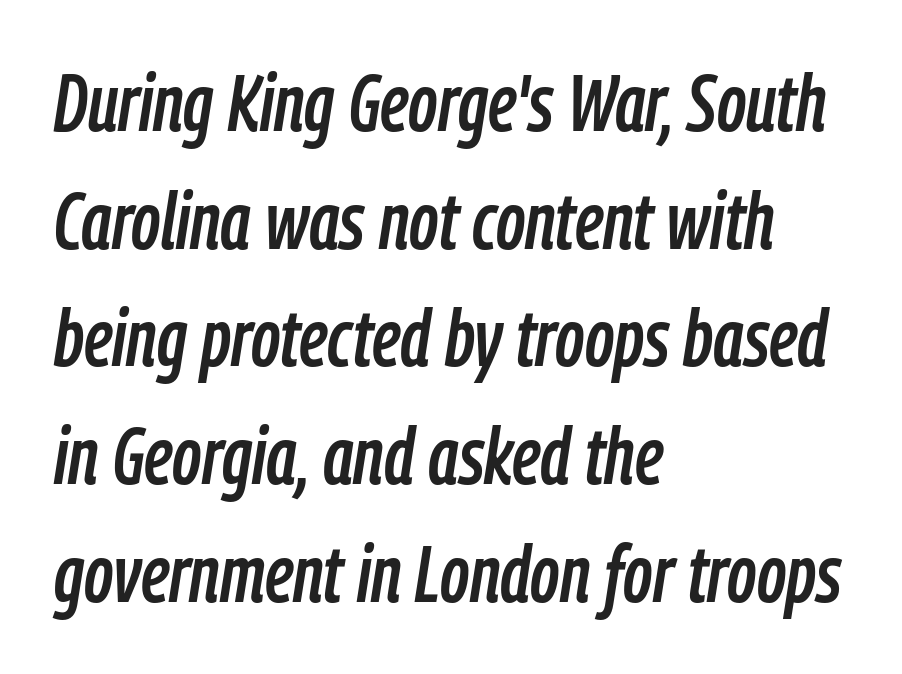
Left-aligned paragraph, ragged on the right. Tracking here is standard; glyphs follow each other at the usual distance. Spacing verdict: proportional, widths tailored to each character. How would I describe the line gaps? Plain and ordinary.
